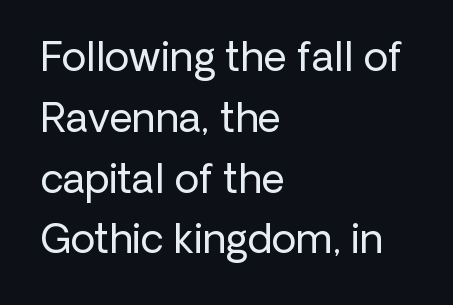
{"serif": "no", "italic": "no", "bold": "no", "weight": "regular", "width": "normal", "stroke_contrast": "low", "x_height": "medium", "monospaced": "no", "underline": "no", "align": "left", "line_spacing": "normal", "line_spacing_ratio": 1.52, "letter_spacing": "normal", "letter_spacing_em": 0.0, "glyph_px": 40}
